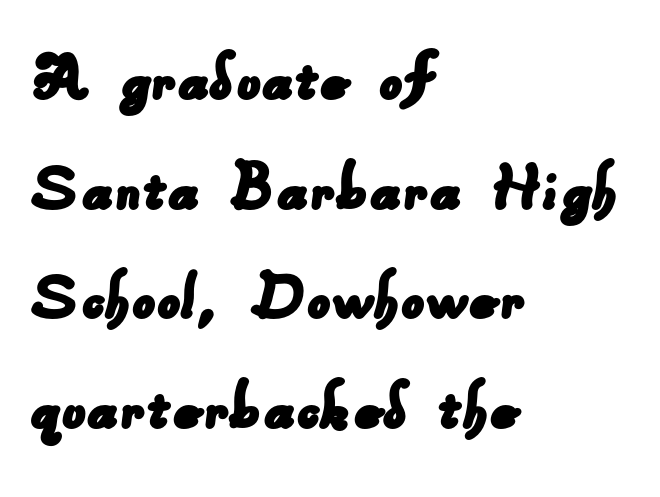
{"serif": "no", "width": "normal", "stroke_contrast": "low", "x_height": "small", "monospaced": "no", "underline": "no", "align": "left", "line_spacing": "normal", "line_spacing_ratio": 1.48, "letter_spacing": "normal", "letter_spacing_em": 0.0, "glyph_px": 74}
